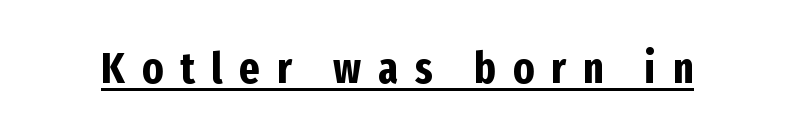
The image shows 44 px bold, condensed sans-serif type, upright; set unusually wide letter spacing (+0.38 em), underlined; low stroke contrast and a medium x-height.
